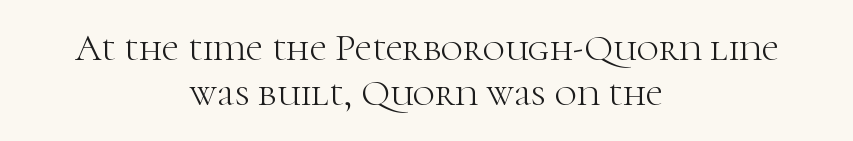
The face used here is seriffed, in the tradition of book romans. No italicization has been applied; the sample stays upright. A typesetter would call this proportional, since set widths differ per character. Characters follow at the spacing the type designer built in.
